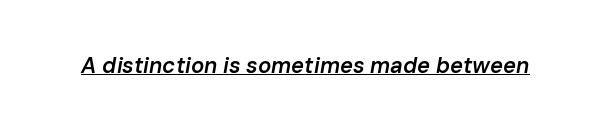
{"italic": "yes", "lean": "right", "slant_degrees": 10, "bold": "semi", "underline": "yes", "letter_spacing": "normal", "letter_spacing_em": 0.0, "glyph_px": 22}
